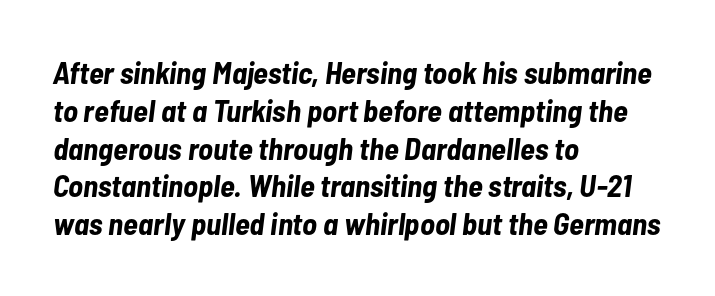
{"italic": "yes", "lean": "right", "slant_degrees": 7, "bold": "yes", "weight": "bold", "width": "condensed", "stroke_contrast": "low", "x_height": "medium", "monospaced": "no", "underline": "no", "align": "left", "line_spacing_ratio": 1.22, "letter_spacing": "normal", "letter_spacing_em": 0.0, "glyph_px": 31}
